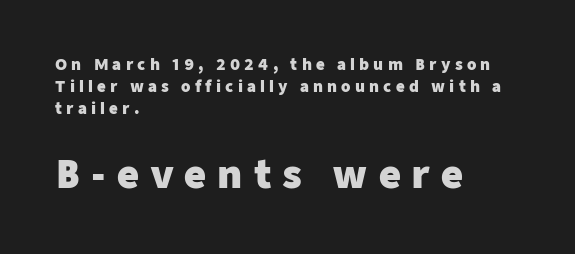
Q: Is the text bold? A: Yes.
Q: Is the text italic (slanted)? A: No, it is upright.
Q: Is the typeface a serif or a sans-serif typeface? A: Sans-serif.
Q: Is the text underlined? A: No.
Q: How is the paragraph aligned? A: Left-aligned.
Q: Is the spacing between letters normal or unusually wide? A: Unusually wide.
Q: Is the spacing between lines tight, normal or loose? A: Normal.
Q: Which block of text is set in a larger size, the first (top) or the second (bottom)? A: The second (bottom) one.
Q: Width (condensed, normal, or wide)? A: Normal.
Q: Stroke contrast? A: Low.
Q: x-height? A: Medium.
Q: Monospaced? A: No.
